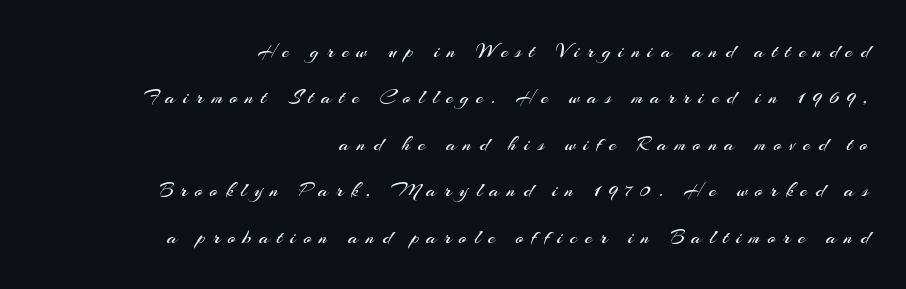
The image shows 21 px text type; set right-aligned, loose line spacing (2.21x), unusually wide letter spacing (+0.36 em), not underlined.
